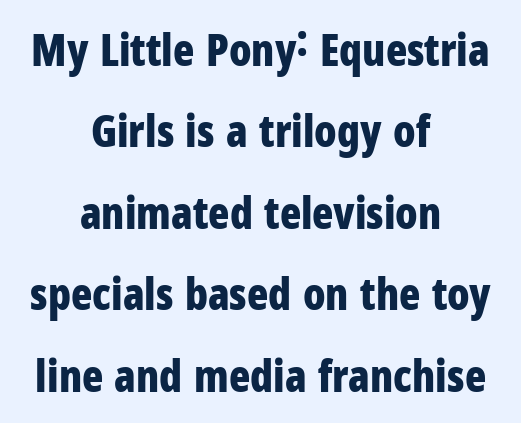
The image shows 44 px bold, condensed sans-serif type, upright; set centered, line spacing 1.85x, normal letter spacing, not underlined; low stroke contrast and a medium x-height.
